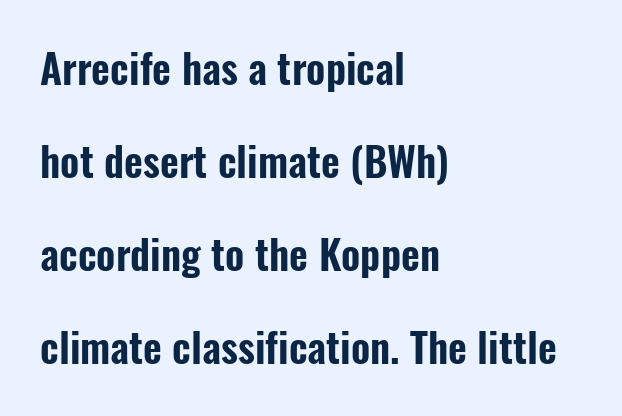
The image shows 41 px condensed sans-serif type, upright; set left-aligned, loose line spacing (2.27x), normal letter spacing, not underlined; low stroke contrast and a medium x-height.
